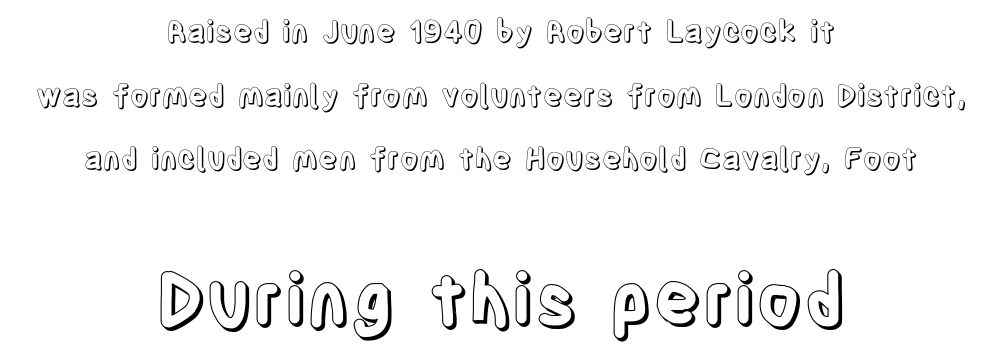
{"italic": "no", "width": "condensed", "x_height": "large", "monospaced": "no", "underline": "no", "align": "center", "line_spacing": "loose", "line_spacing_ratio": 2.19, "letter_spacing": "normal", "letter_spacing_em": 0.0, "larger_block": "second", "size_ratio": 2.48, "glyph_px": 72}
